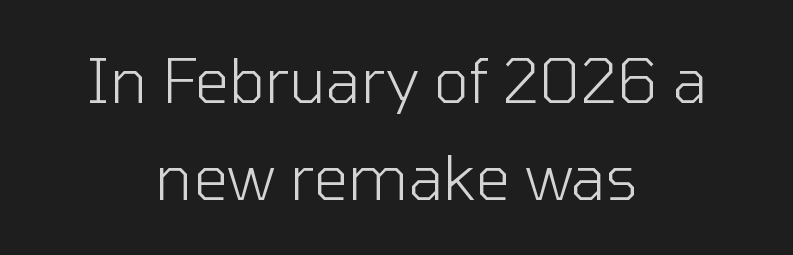
The image shows 61 px light sans-serif type, upright; set centered, normal line spacing (1.59x), normal letter spacing, not underlined; low stroke contrast and a medium x-height.
